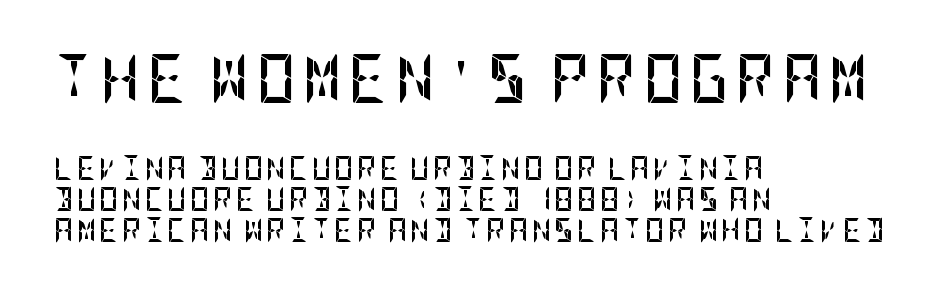
Q: Is the text bold? A: Yes.
Q: Is the text italic (slanted)? A: No, it is upright.
Q: Is the typeface a serif or a sans-serif typeface? A: Sans-serif.
Q: Is the text underlined? A: No.
Q: How is the paragraph aligned? A: Left-aligned.
Q: Is the spacing between lines tight, normal or loose? A: Normal.
Q: Which block of text is set in a larger size, the first (top) or the second (bottom)? A: The first (top) one.
Q: Width (condensed, normal, or wide)? A: Condensed.
Q: Stroke contrast? A: Low.
Q: x-height? A: Large.
